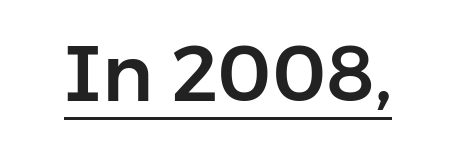
Q: Is the text italic (slanted)? A: No, it is upright.
Q: Is the typeface a serif or a sans-serif typeface? A: Sans-serif.
Q: Is the text underlined? A: Yes.
Q: Is the spacing between letters normal or unusually wide? A: Normal.
Q: Width (condensed, normal, or wide)? A: Normal.
Q: Stroke contrast? A: Low.
Q: x-height? A: Medium.
Q: Monospaced? A: No.
